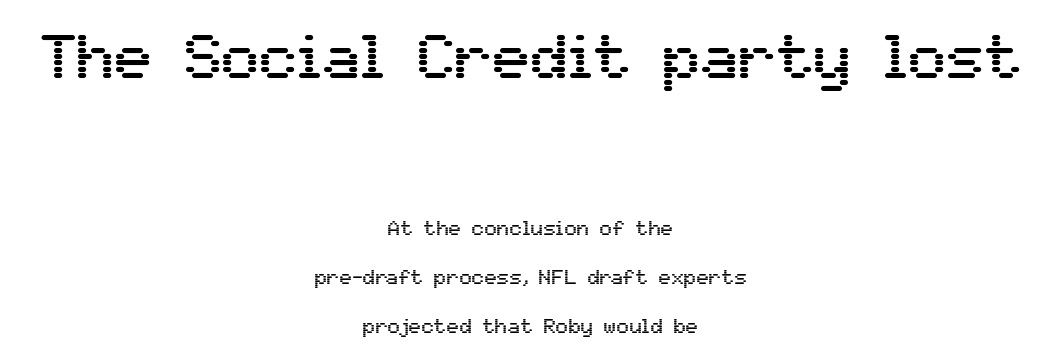
A bare baseline throughout the passage. Look at the tracking — it's just the regular setting, nothing added. When letters stand straight like this, we call the style roman or upright. The paragraph has two soft edges and a firm central axis.
